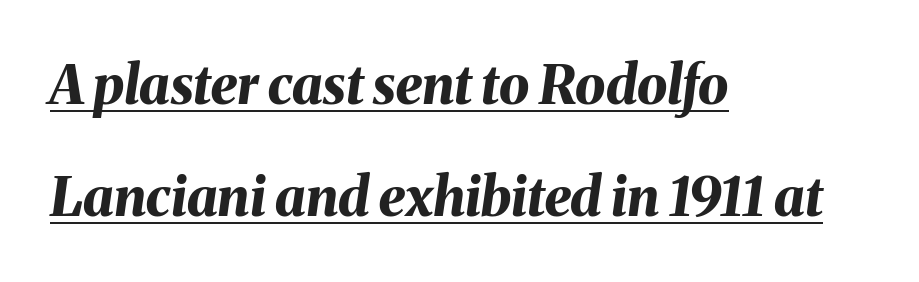
Q: Is the text bold? A: Yes.
Q: Is the text italic (slanted)? A: Yes, it leans right by about 8 degrees.
Q: Is the text underlined? A: Yes.
Q: How is the paragraph aligned? A: Left-aligned.
Q: Is the spacing between letters normal or unusually wide? A: Normal.
Q: Is the spacing between lines tight, normal or loose? A: Loose.
Q: Width (condensed, normal, or wide)? A: Normal.
Q: Stroke contrast? A: Medium.
Q: x-height? A: Medium.
Q: Monospaced? A: No.
